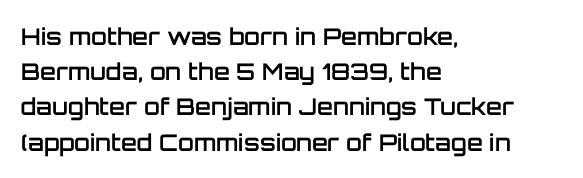
The image shows 23 px text type, upright; set left-aligned, normal line spacing (1.53x), normal letter spacing, not underlined.
